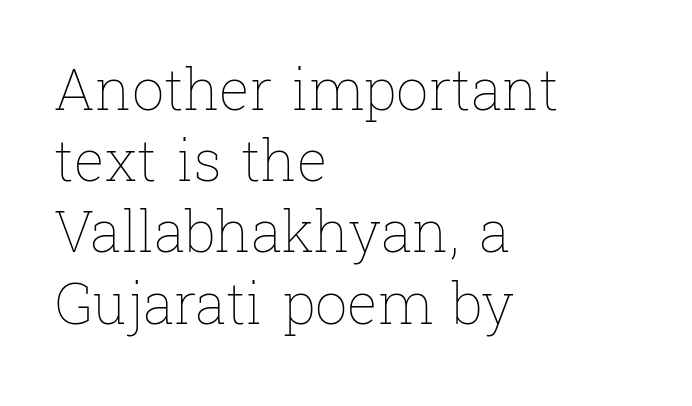
The image shows 57 px thin type, upright; set left-aligned, normal line spacing (1.25x), normal letter spacing, not underlined; low stroke contrast and a medium x-height.
